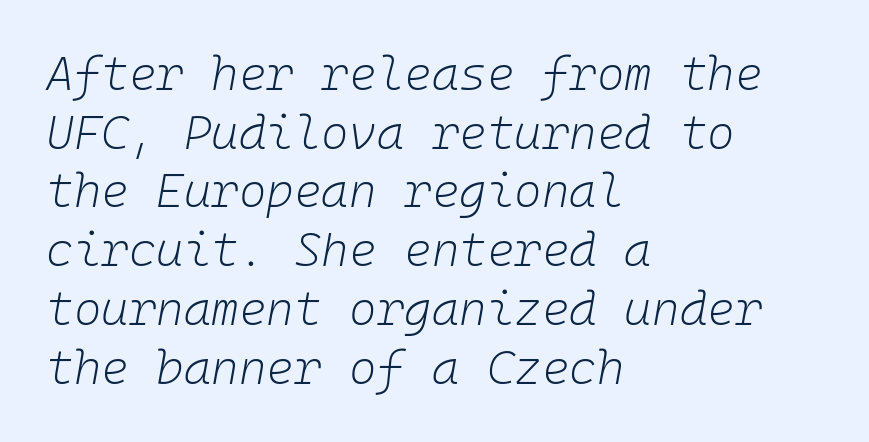
The image shows 47 px light type, italic (leaning right), monospaced; set left-aligned, normal line spacing (1.25x), normal letter spacing, not underlined; low stroke contrast and a medium x-height.
